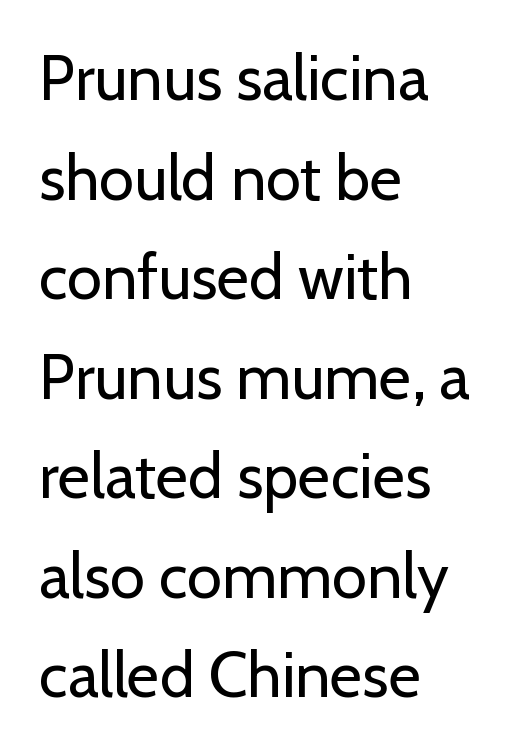
This rendering leaves character spacing at its baseline value. This sample has the flowing, uneven cadence of proportional lettering. Italic: no, the glyphs are upright roman. This sample is left-justified, so line endings fall wherever the words run out. Leading: standard. On a weight scale, this lands at 450 or below.
